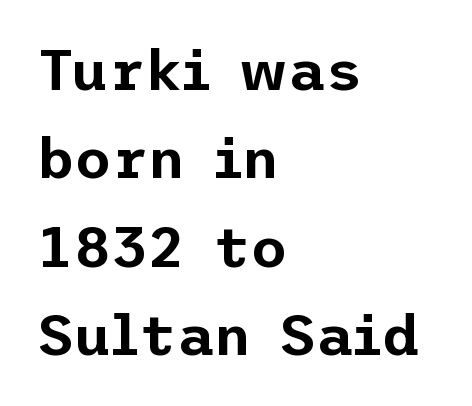
{"serif": "no", "italic": "no", "width": "normal", "stroke_contrast": "low", "x_height": "medium", "underline": "no", "align": "left", "line_spacing": "normal", "line_spacing_ratio": 1.55, "letter_spacing": "normal", "letter_spacing_em": 0.0, "glyph_px": 57}
